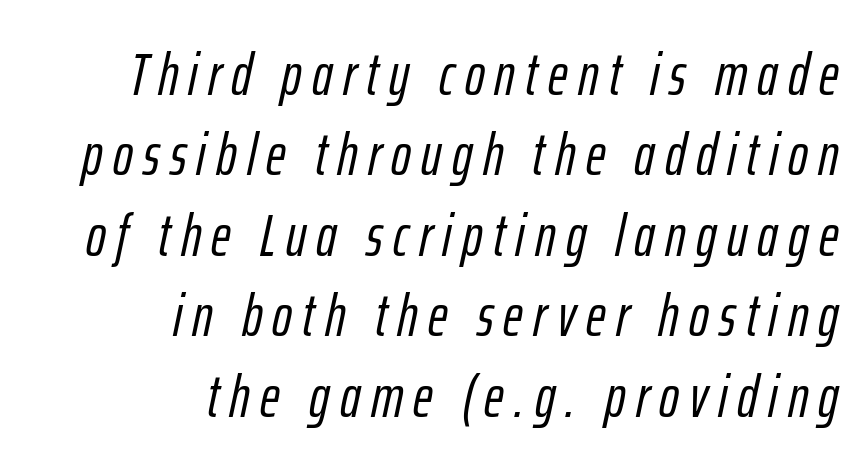
{"italic": "yes", "lean": "right", "slant_degrees": 12, "width": "condensed", "stroke_contrast": "low", "x_height": "medium", "monospaced": "no", "underline": "no", "align": "right", "line_spacing": "normal", "line_spacing_ratio": 1.34, "glyph_px": 60}
